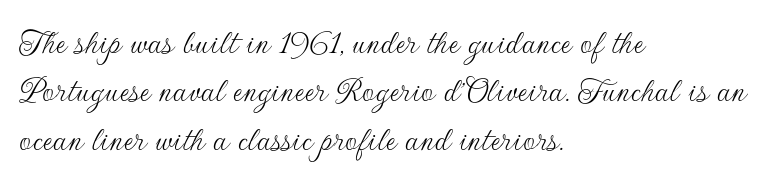
{"serif": "no", "bold": "no", "weight": "thin", "width": "normal", "stroke_contrast": "low", "x_height": "small", "monospaced": "no", "underline": "no", "align": "left", "line_spacing": "normal", "line_spacing_ratio": 1.27, "letter_spacing": "normal", "letter_spacing_em": 0.0, "glyph_px": 38}
